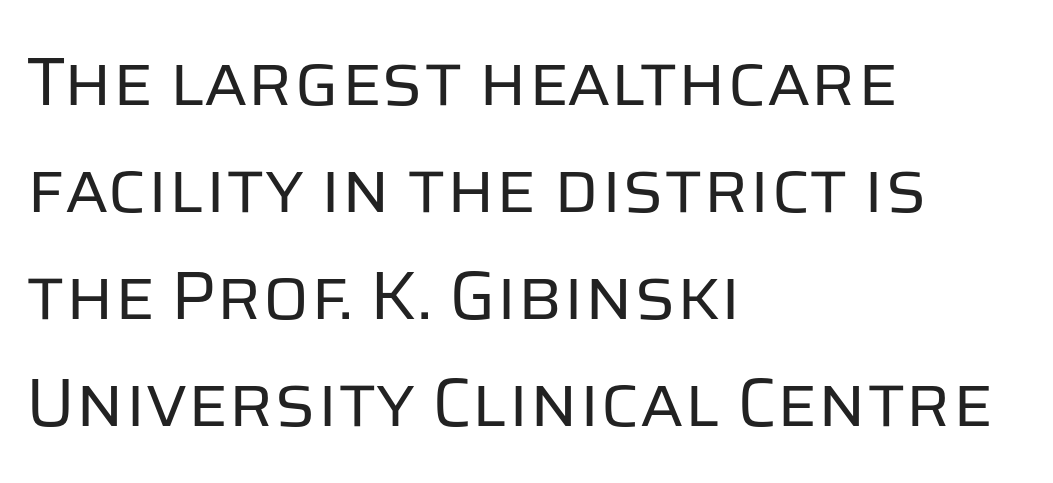
Q: Is the text bold? A: No.
Q: Is the text italic (slanted)? A: No, it is upright.
Q: Is the typeface a serif or a sans-serif typeface? A: Sans-serif.
Q: Is the text underlined? A: No.
Q: How is the paragraph aligned? A: Left-aligned.
Q: Is the spacing between letters normal or unusually wide? A: Normal.
Q: Is the spacing between lines tight, normal or loose? A: Normal.
Q: Width (condensed, normal, or wide)? A: Normal.
Q: Stroke contrast? A: Low.
Q: x-height? A: Large.
Q: Monospaced? A: No.
